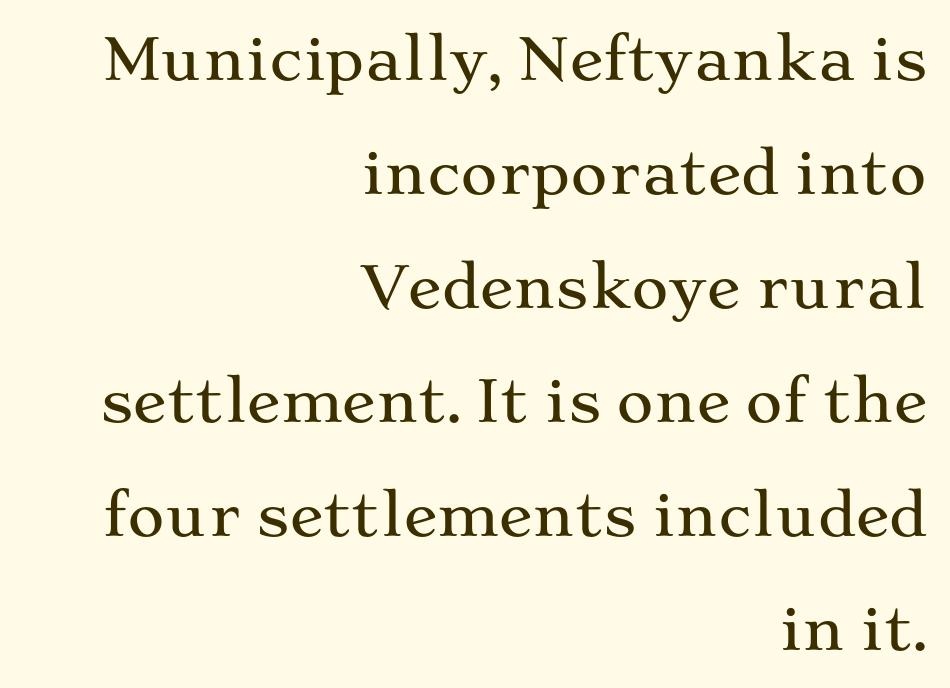
Q: Is the text italic (slanted)? A: No, it is upright.
Q: Is the typeface a serif or a sans-serif typeface? A: Serif.
Q: Is the text underlined? A: No.
Q: How is the paragraph aligned? A: Right-aligned.
Q: Is the spacing between letters normal or unusually wide? A: Normal.
Q: Is the spacing between lines tight, normal or loose? A: Loose.
Q: Width (condensed, normal, or wide)? A: Wide.
Q: Stroke contrast? A: Medium.
Q: x-height? A: Medium.
Q: Monospaced? A: No.
